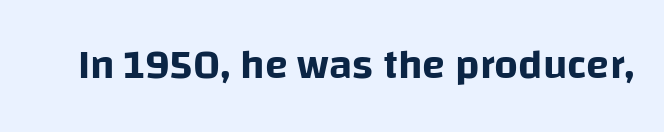
The image shows 42 px sans-serif type, upright; set normal letter spacing, not underlined; low stroke contrast and a large x-height.
